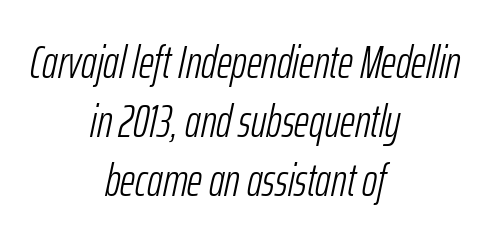
{"italic": "yes", "lean": "right", "slant_degrees": 12, "bold": "no", "weight": "light", "width": "condensed", "stroke_contrast": "low", "x_height": "medium", "monospaced": "no", "underline": "no", "align": "center", "line_spacing": "normal", "line_spacing_ratio": 1.28, "letter_spacing": "normal", "letter_spacing_em": 0.0, "glyph_px": 46}
